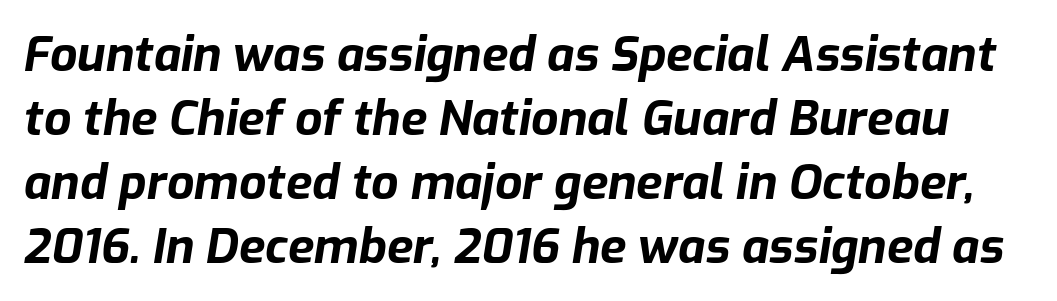
A typesetter would call this proportional, since set widths differ per character. Is the type slanted? Yes — the strokes lean at a clear angle. The rendering uses a bold face; every stroke is thick and dark. Regular leading.
